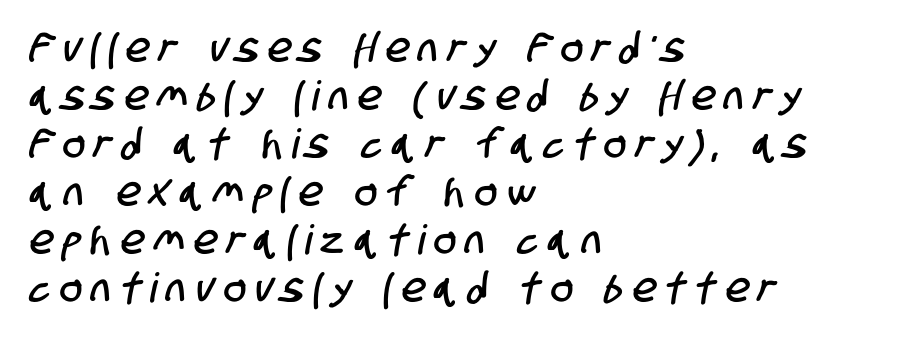
{"serif": "no", "width": "condensed", "stroke_contrast": "low", "x_height": "large", "monospaced": "no", "underline": "no", "align": "left", "line_spacing_ratio": 1.17, "letter_spacing": "wide", "letter_spacing_em": 0.25, "glyph_px": 41}
